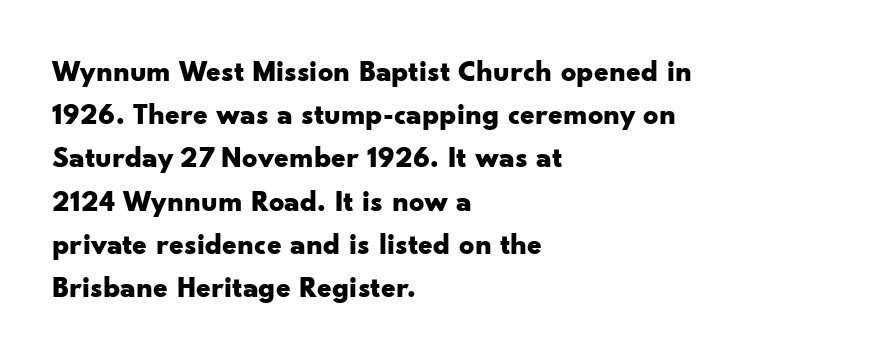
{"serif": "no", "italic": "no", "bold": "yes", "weight": "bold", "width": "wide", "stroke_contrast": "low", "x_height": "small", "monospaced": "no", "underline": "no", "align": "left", "line_spacing": "normal", "line_spacing_ratio": 1.44, "letter_spacing": "normal", "letter_spacing_em": 0.0, "glyph_px": 30}
